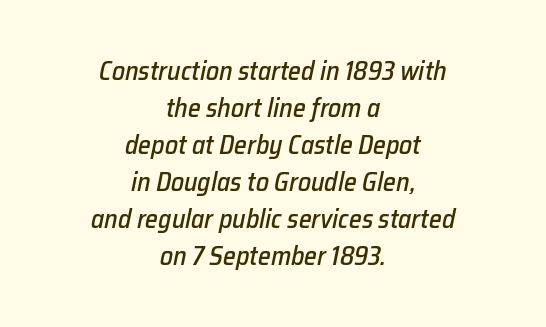
{"italic": "yes", "lean": "right", "slant_degrees": 12, "underline": "no", "align": "center", "line_spacing": "normal", "line_spacing_ratio": 1.42, "letter_spacing": "normal", "letter_spacing_em": 0.0, "glyph_px": 26}
